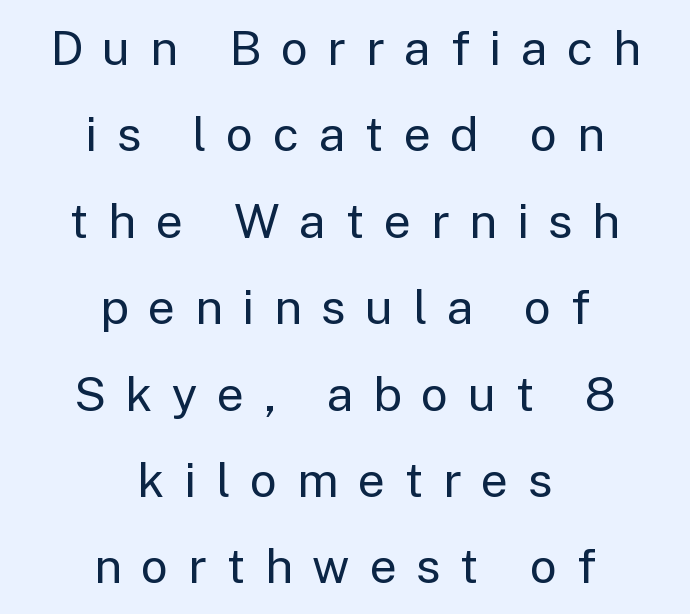
The image shows 48 px regular-weight sans-serif type, upright; set centered, line spacing 1.8x, unusually wide letter spacing (+0.41 em), not underlined; low stroke contrast and a medium x-height.
